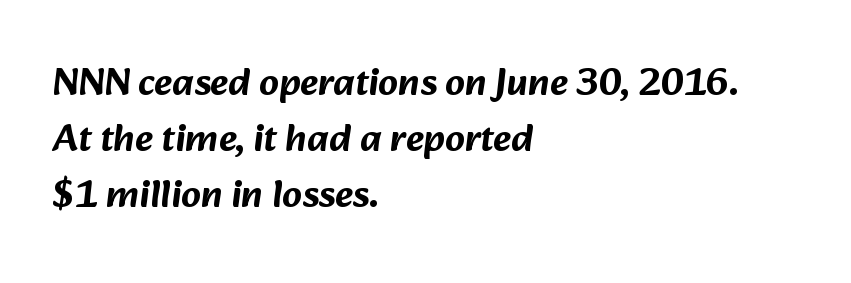
The image shows 39 px sans-serif type; set left-aligned, normal line spacing (1.44x), normal letter spacing, not underlined; low stroke contrast and a medium x-height.
